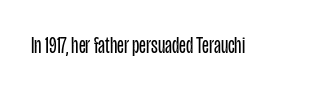
The image shows 23 px text type, upright; set normal letter spacing, not underlined.
